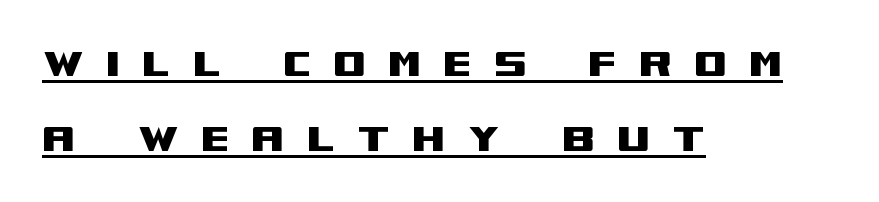
The type is letterspaced generously, with wide tracking. Typeset ragged right — the left edge is the straight one. The rendering uses natural spacing where letterforms have individual widths. A typographer would call this underscored text. A typesetter would call this leading conventional body-copy spacing.
